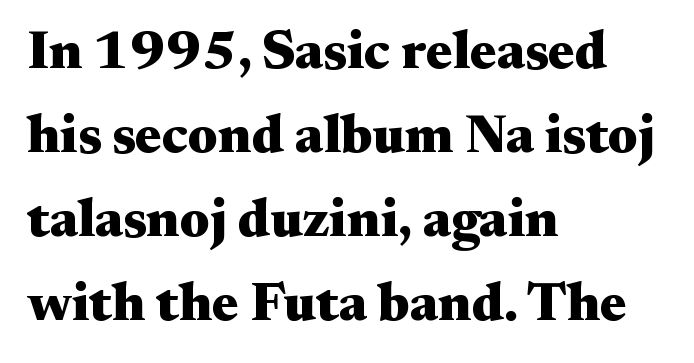
Q: Is the text bold? A: Yes.
Q: Is the text italic (slanted)? A: No, it is upright.
Q: Is the typeface a serif or a sans-serif typeface? A: Serif.
Q: Is the text underlined? A: No.
Q: How is the paragraph aligned? A: Left-aligned.
Q: Is the spacing between letters normal or unusually wide? A: Normal.
Q: Is the spacing between lines tight, normal or loose? A: Normal.
Q: Width (condensed, normal, or wide)? A: Wide.
Q: Stroke contrast? A: Medium.
Q: x-height? A: Small.
Q: Monospaced? A: No.
